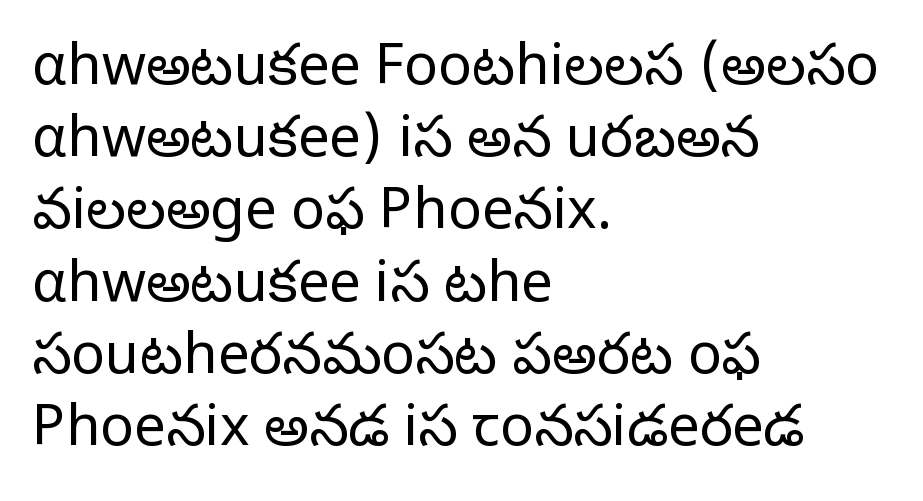
{"serif": "no", "italic": "no", "bold": "no", "weight": "light", "width": "normal", "stroke_contrast": "low", "x_height": "medium", "monospaced": "no", "underline": "no", "align": "left", "line_spacing": "normal", "line_spacing_ratio": 1.29, "letter_spacing": "normal", "letter_spacing_em": 0.0, "glyph_px": 56}
